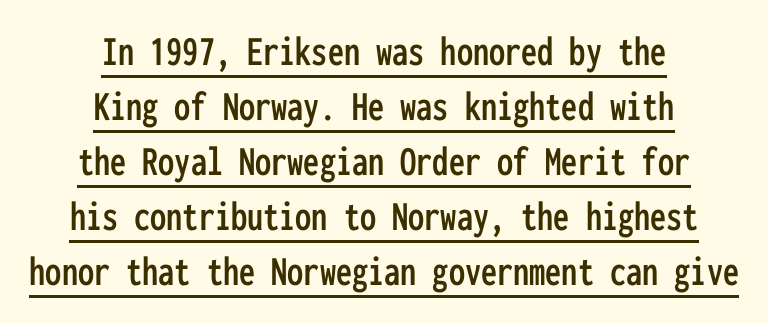
The image shows 43 px condensed sans-serif type, upright, monospaced; set centered, normal line spacing (1.28x), normal letter spacing, underlined; low stroke contrast and a medium x-height.
